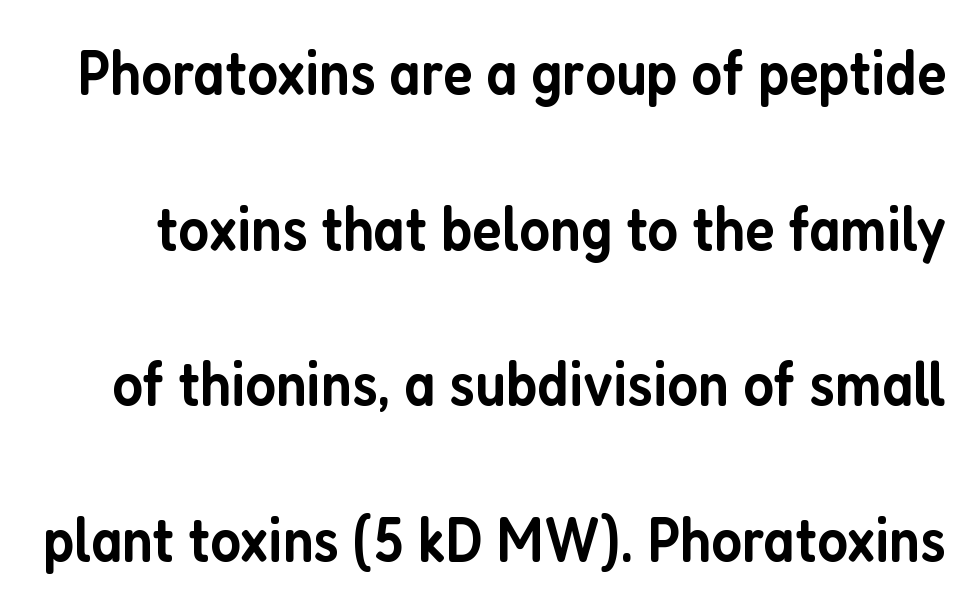
The image shows 63 px semibold, condensed sans-serif type, upright; set loose line spacing (2.47x), normal letter spacing, not underlined; low stroke contrast and a medium x-height.
